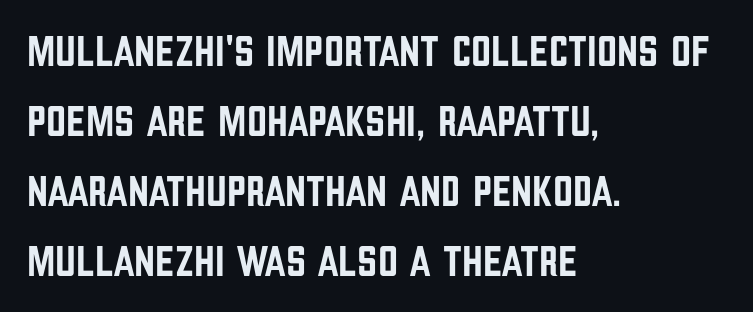
Q: Is the text italic (slanted)? A: No, it is upright.
Q: Is the typeface a serif or a sans-serif typeface? A: Sans-serif.
Q: Is the text underlined? A: No.
Q: How is the paragraph aligned? A: Left-aligned.
Q: Is the spacing between letters normal or unusually wide? A: Normal.
Q: Is the spacing between lines tight, normal or loose? A: Normal.
Q: Width (condensed, normal, or wide)? A: Condensed.
Q: Stroke contrast? A: Low.
Q: x-height? A: Large.
Q: Monospaced? A: No.
